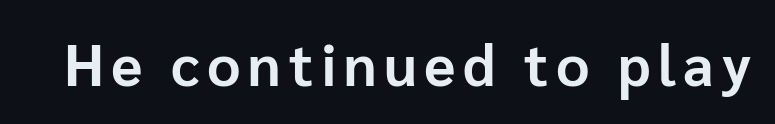
The image shows 58 px bold sans-serif type, upright; set not underlined; low stroke contrast and a medium x-height.
